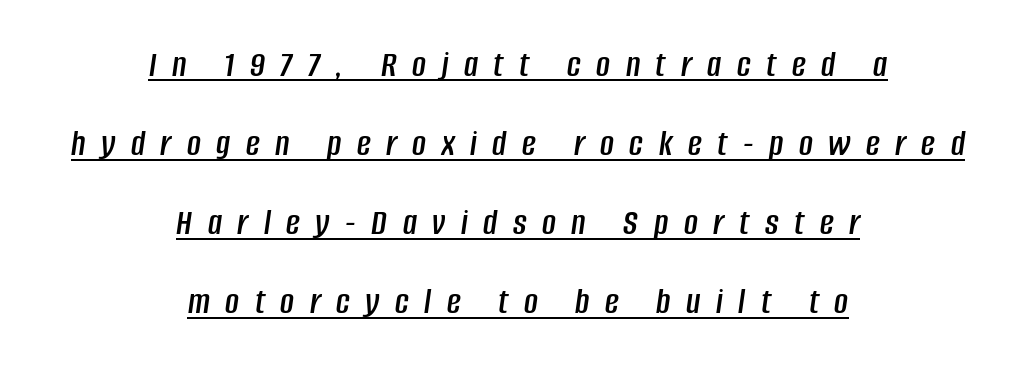
{"italic": "yes", "lean": "right", "slant_degrees": 8, "width": "condensed", "stroke_contrast": "low", "x_height": "large", "monospaced": "no", "underline": "yes", "align": "center", "line_spacing": "loose", "line_spacing_ratio": 2.08, "letter_spacing": "wide", "letter_spacing_em": 0.41, "glyph_px": 38}
